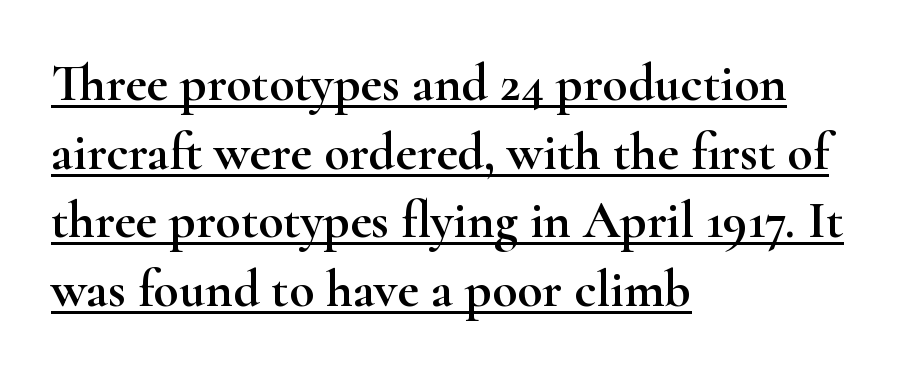
{"serif": "yes", "italic": "no", "width": "wide", "stroke_contrast": "high", "x_height": "small", "monospaced": "no", "underline": "yes", "align": "left", "line_spacing": "normal", "line_spacing_ratio": 1.32, "letter_spacing": "normal", "letter_spacing_em": 0.0, "glyph_px": 52}
